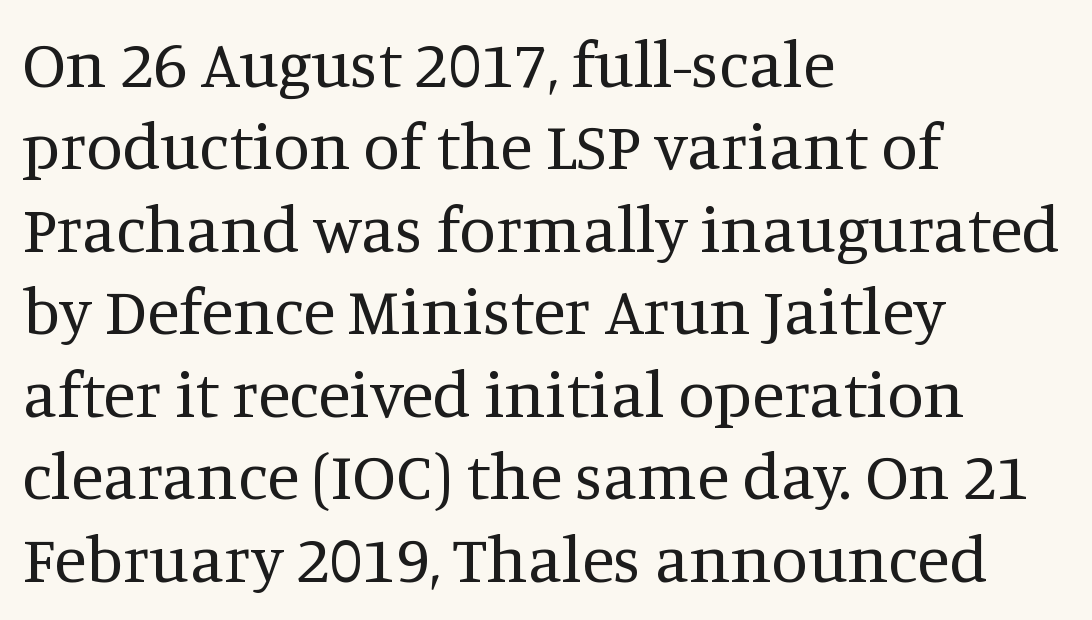
Compared with typical paragraphs, the rows here are spaced about the same. The gap between lines stays unmarked. The face used here is rendered with its standard letterfit. Proportional: the letters do not fall into vertical columns. The typesetter chose a ragged-right arrangement here.
